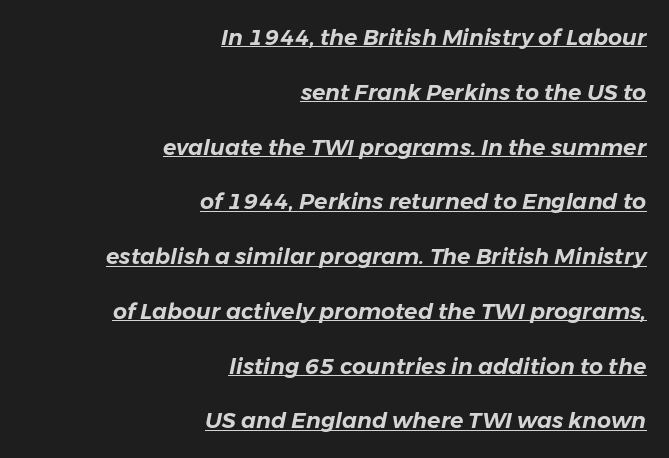
Q: Is the text italic (slanted)? A: Yes, it leans right by about 11 degrees.
Q: Is the text underlined? A: Yes.
Q: How is the paragraph aligned? A: Right-aligned.
Q: Is the spacing between letters normal or unusually wide? A: Normal.
Q: Is the spacing between lines tight, normal or loose? A: Loose.
